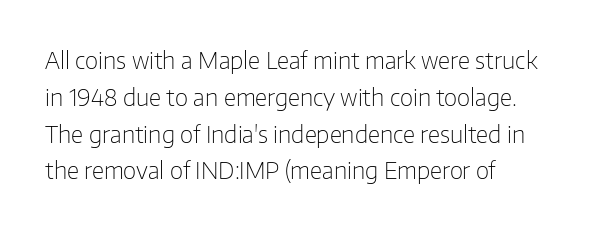
The image shows 23 px text type, upright; set left-aligned, normal line spacing (1.6x), normal letter spacing, not underlined.
